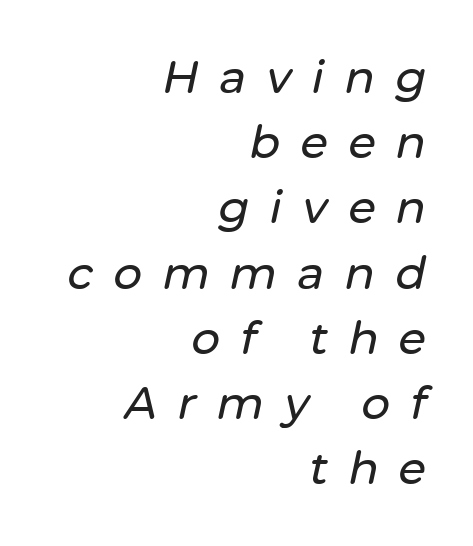
{"italic": "yes", "lean": "right", "slant_degrees": 12, "width": "normal", "stroke_contrast": "low", "x_height": "medium", "monospaced": "no", "underline": "no", "align": "right", "line_spacing": "normal", "line_spacing_ratio": 1.45, "letter_spacing": "wide", "letter_spacing_em": 0.45, "glyph_px": 45}
